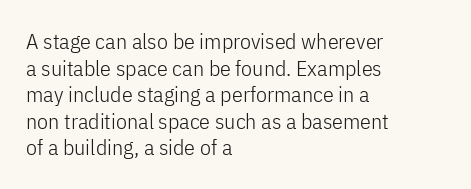
Q: Is the text bold? A: No.
Q: Is the text italic (slanted)? A: No, it is upright.
Q: Is the text underlined? A: No.
Q: How is the paragraph aligned? A: Left-aligned.
Q: Is the spacing between letters normal or unusually wide? A: Normal.
